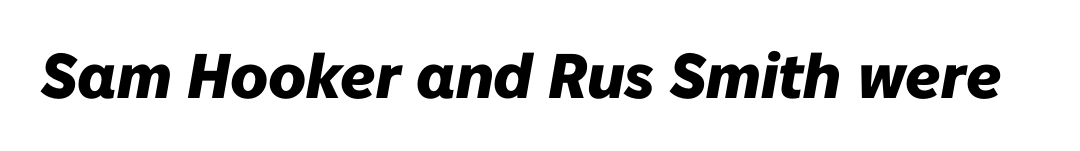
{"italic": "yes", "lean": "right", "slant_degrees": 10, "bold": "yes", "weight": "heavy", "width": "normal", "stroke_contrast": "low", "x_height": "medium", "monospaced": "no", "underline": "no", "letter_spacing": "normal", "letter_spacing_em": 0.0, "glyph_px": 63}
